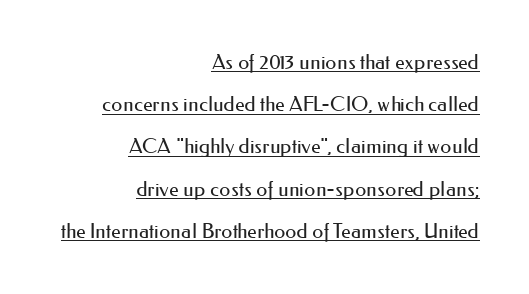
Q: Is the text bold? A: No.
Q: Is the text italic (slanted)? A: No, it is upright.
Q: Is the text underlined? A: Yes.
Q: How is the paragraph aligned? A: Right-aligned.
Q: Is the spacing between letters normal or unusually wide? A: Normal.
Q: Is the spacing between lines tight, normal or loose? A: Loose.
